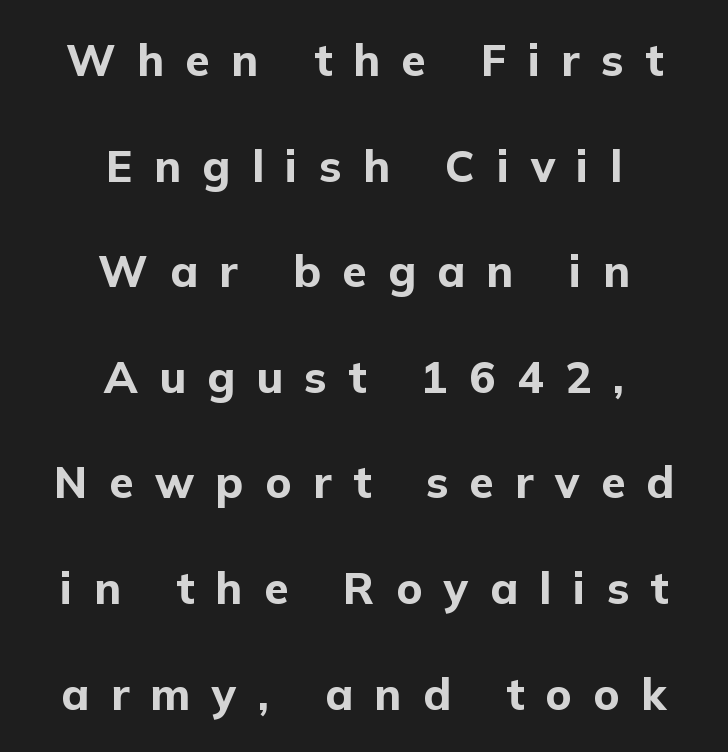
Posture: upright roman. Heavy-handed strokes throughout: this text is bold. Proportional: the letters do not fall into vertical columns. In CSS terms this would be text-align: center. Quick note: interline space is abundant.
